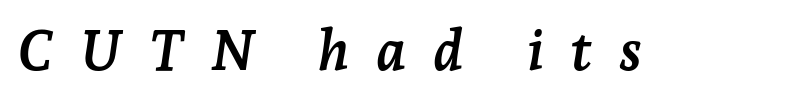
Looking at the ascenders, they clearly lean. Underlining? Definitely not there. The rendering shows small feet on the letterforms — a serif design. Spacing verdict: proportional, widths tailored to each character.
